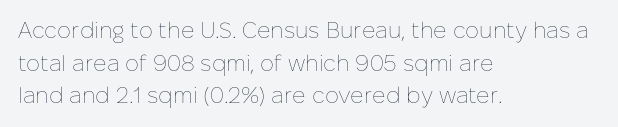
Q: Is the text bold? A: No.
Q: Is the text italic (slanted)? A: No, it is upright.
Q: Is the text underlined? A: No.
Q: How is the paragraph aligned? A: Left-aligned.
Q: Is the spacing between letters normal or unusually wide? A: Normal.
Q: Is the spacing between lines tight, normal or loose? A: Normal.
